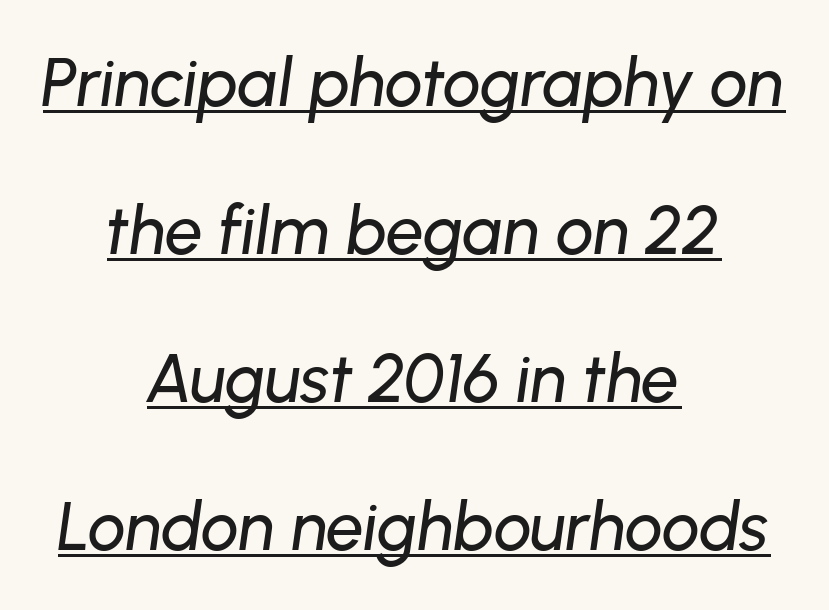
The image shows 67 px text type, italic (leaning right); set centered, loose line spacing (2.21x), normal letter spacing, underlined; low stroke contrast and a medium x-height.
